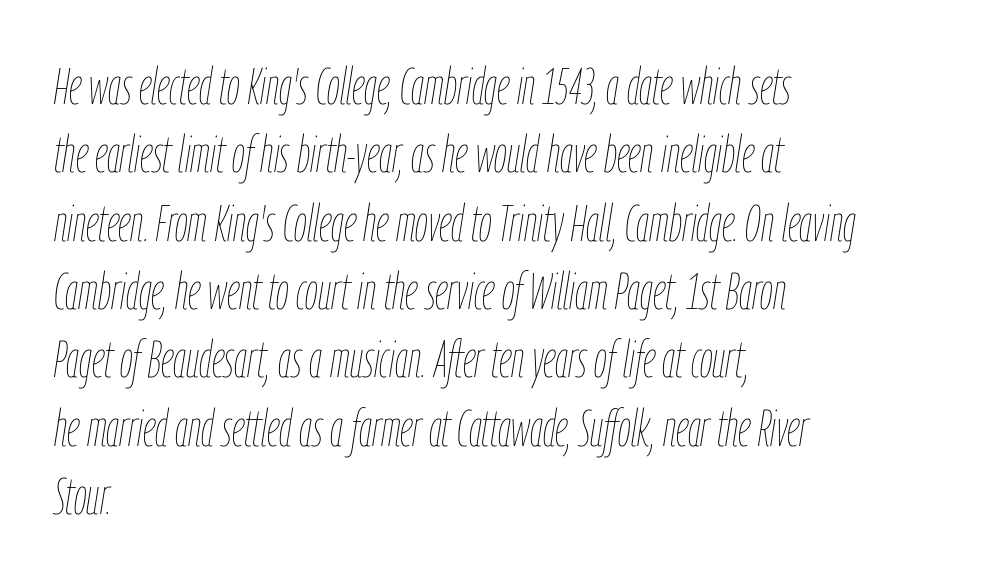
Each letter keeps its own natural width here, so spacing adapts to shape. Every row of glyphs begins at an identical x-position on the left. Caption: standard tracking, unaltered. Honestly, there is no underline to notice here at all.
